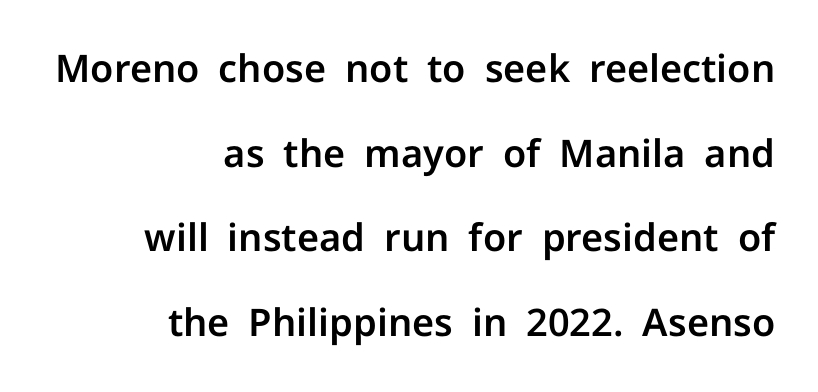
Serif or sans? Sans — the stroke terminals are bare. Where is the straight margin? On the right. Only glyphs here, with clear space below each row. Is there any slant? The stems are plumb.
